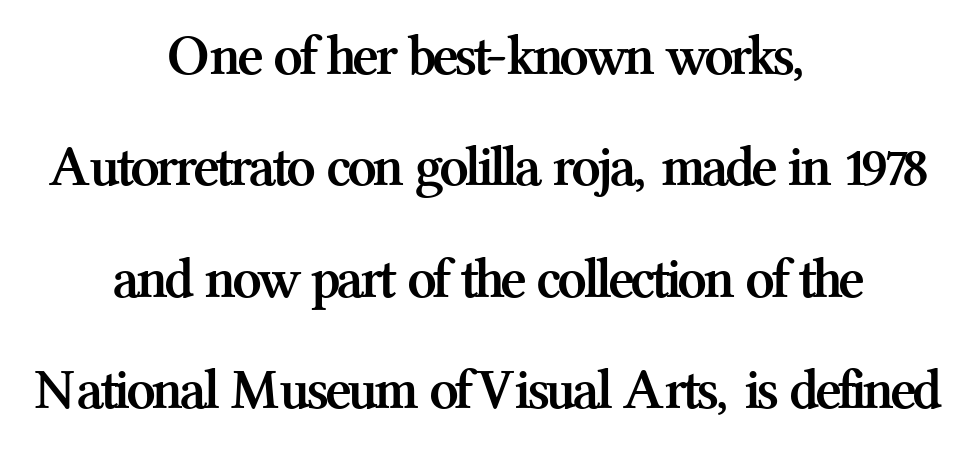
Q: Is the text bold? A: Yes.
Q: Is the text italic (slanted)? A: No, it is upright.
Q: Is the typeface a serif or a sans-serif typeface? A: Serif.
Q: Is the text underlined? A: No.
Q: How is the paragraph aligned? A: Centered.
Q: Is the spacing between letters normal or unusually wide? A: Normal.
Q: Is the spacing between lines tight, normal or loose? A: Loose.
Q: Width (condensed, normal, or wide)? A: Normal.
Q: Stroke contrast? A: Medium.
Q: x-height? A: Medium.
Q: Monospaced? A: No.
